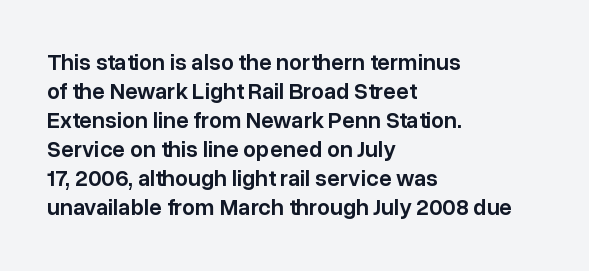
The image shows 23 px text type, upright; set left-aligned, normal line spacing (1.26x), normal letter spacing, not underlined.
